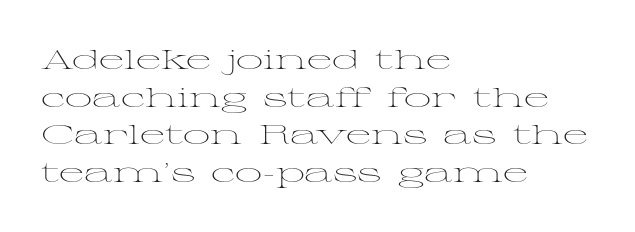
{"italic": "no", "bold": "no", "underline": "no", "align": "left", "line_spacing": "normal", "line_spacing_ratio": 1.39, "letter_spacing": "normal", "letter_spacing_em": 0.0, "glyph_px": 27}
